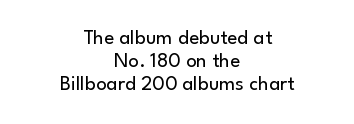
If you measured baseline to baseline, you'd find a short distance. The string is rendered with underlining switched off. Style check: upright. This rendering uses center alignment, leaving both contours irregular but symmetric. Observe the ordinary spacing: letters are neighbours, not strangers.
